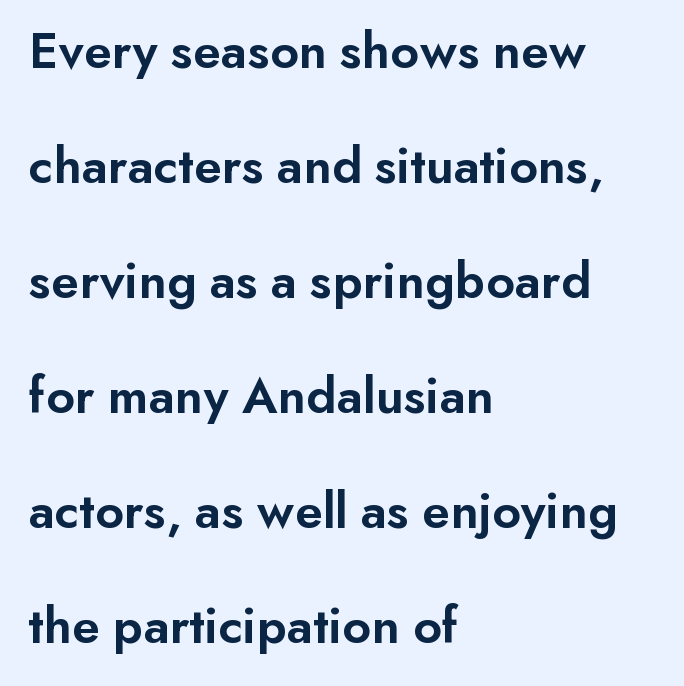
Leftover space on each line is placed entirely after the last word. Is this a fixed-width face? No — the glyphs have proportional, varying widths. Caption: standard tracking, unaltered. The lettering holds an erect, upright posture throughout. Is the type bold? Partly — it's a semibold, heavier than regular but not fully bold.
